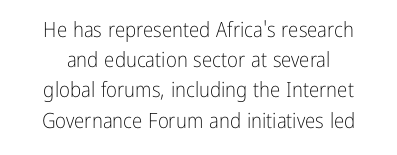
The image shows 21 px text type, upright; set normal line spacing (1.44x), normal letter spacing, not underlined.
